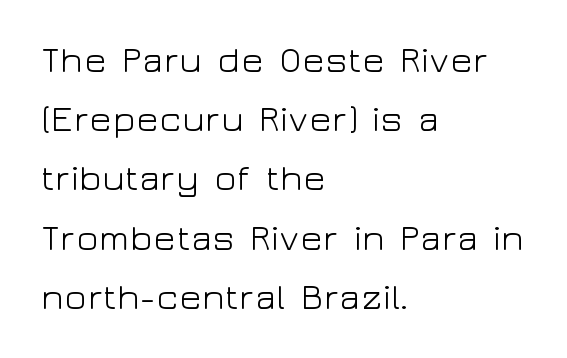
Q: Is the text bold? A: No.
Q: Is the text italic (slanted)? A: No, it is upright.
Q: Is the typeface a serif or a sans-serif typeface? A: Sans-serif.
Q: Is the text underlined? A: No.
Q: How is the paragraph aligned? A: Left-aligned.
Q: Is the spacing between letters normal or unusually wide? A: Normal.
Q: Is the spacing between lines tight, normal or loose? A: Normal.
Q: Width (condensed, normal, or wide)? A: Wide.
Q: Stroke contrast? A: Low.
Q: x-height? A: Medium.
Q: Monospaced? A: No.
